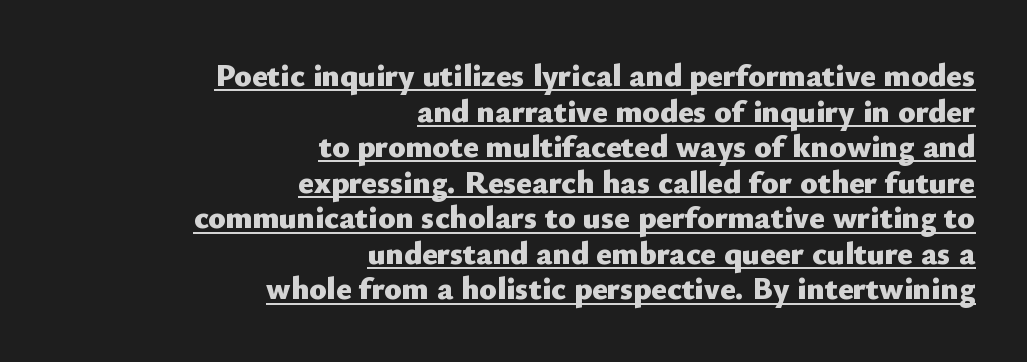
{"serif": "no", "italic": "no", "bold": "yes", "weight": "heavy", "width": "normal", "stroke_contrast": "low", "x_height": "small", "monospaced": "no", "underline": "yes", "align": "right", "line_spacing": "tight", "line_spacing_ratio": 1.11, "letter_spacing": "normal", "letter_spacing_em": 0.0, "glyph_px": 32}
